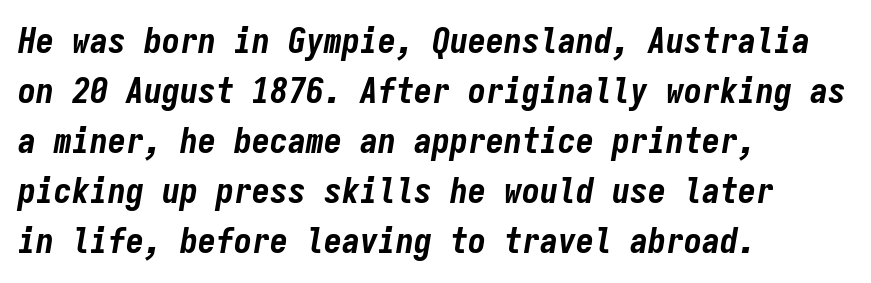
Q: Is the text bold? A: Yes.
Q: Is the text italic (slanted)? A: Yes, it leans right by about 9 degrees.
Q: Is the text underlined? A: No.
Q: How is the paragraph aligned? A: Left-aligned.
Q: Is the spacing between letters normal or unusually wide? A: Normal.
Q: Is the spacing between lines tight, normal or loose? A: Normal.
Q: Width (condensed, normal, or wide)? A: Condensed.
Q: Stroke contrast? A: Low.
Q: x-height? A: Medium.
Q: Monospaced? A: Yes.
